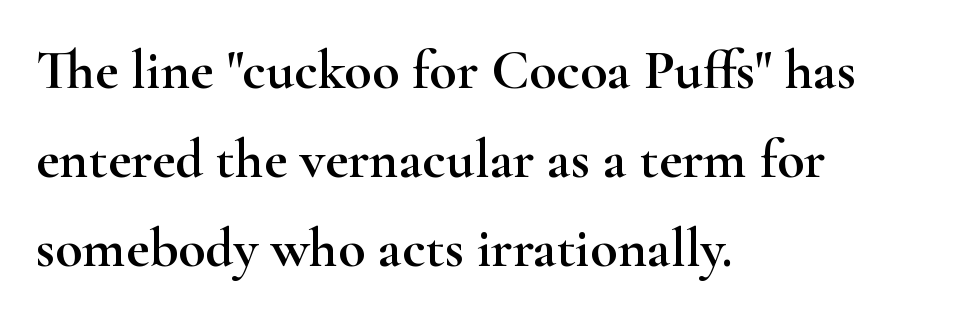
{"serif": "yes", "italic": "no", "width": "wide", "stroke_contrast": "high", "x_height": "small", "monospaced": "no", "underline": "no", "align": "left", "line_spacing": "normal", "line_spacing_ratio": 1.59, "letter_spacing": "normal", "letter_spacing_em": 0.0, "glyph_px": 56}
